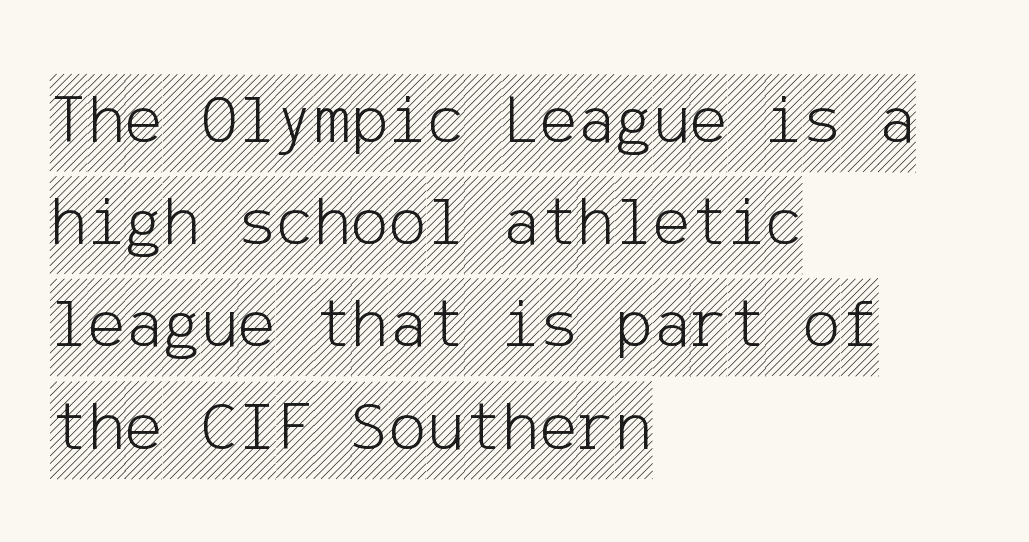
The image shows 71 px condensed type, upright; set left-aligned, normal line spacing (1.44x), normal letter spacing, not underlined; a large x-height.
